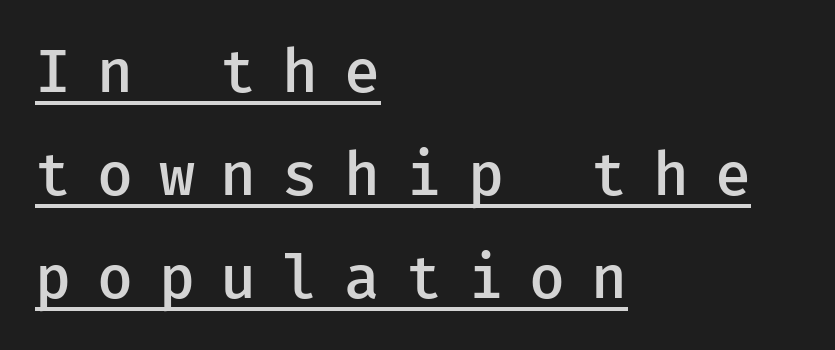
{"serif": "no", "italic": "no", "bold": "semi", "weight": "semibold", "width": "normal", "stroke_contrast": "low", "x_height": "medium", "underline": "yes", "align": "left", "line_spacing_ratio": 1.72, "letter_spacing": "wide", "letter_spacing_em": 0.43, "glyph_px": 60}
